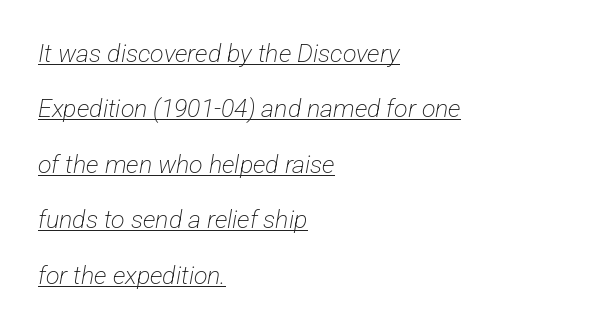
Q: Is the text bold? A: No.
Q: Is the text underlined? A: Yes.
Q: How is the paragraph aligned? A: Left-aligned.
Q: Is the spacing between letters normal or unusually wide? A: Normal.
Q: Is the spacing between lines tight, normal or loose? A: Loose.
